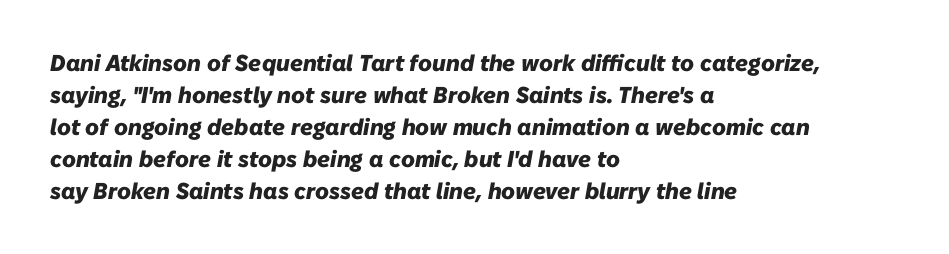
{"italic": "yes", "lean": "right", "slant_degrees": 10, "bold": "yes", "underline": "no", "align": "left", "line_spacing": "normal", "line_spacing_ratio": 1.39, "letter_spacing": "normal", "letter_spacing_em": 0.0, "glyph_px": 23}
